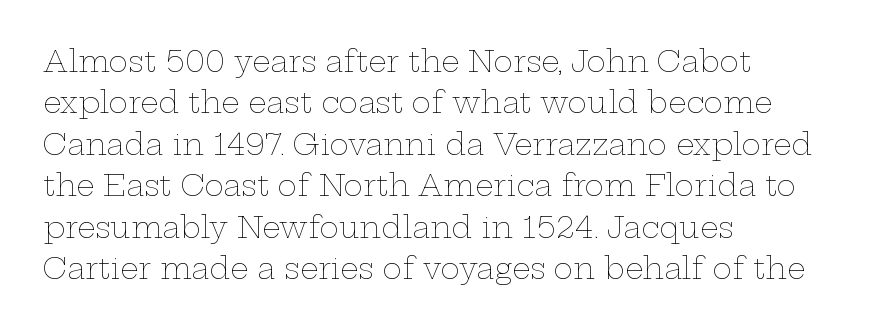
You could not count columns in this text — the font is proportionally spaced. Left-aligned paragraph, ragged on the right. Caption: standard tracking, unaltered. The line-height multiplier appears to be the usual default. Posture: vertical. Underlining? Definitely not there.
